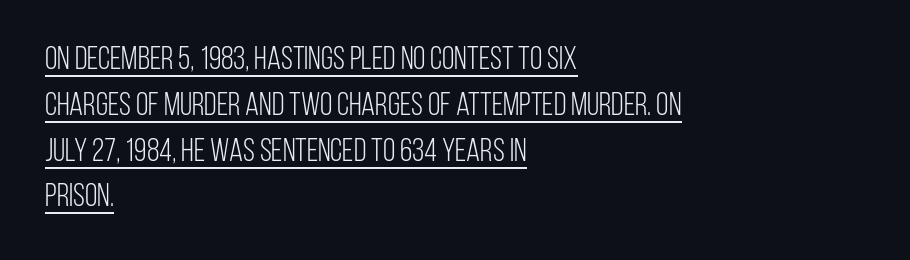
Q: Is the text bold? A: No.
Q: Is the text italic (slanted)? A: No, it is upright.
Q: Is the typeface a serif or a sans-serif typeface? A: Sans-serif.
Q: Is the text underlined? A: Yes.
Q: How is the paragraph aligned? A: Left-aligned.
Q: Is the spacing between letters normal or unusually wide? A: Normal.
Q: Is the spacing between lines tight, normal or loose? A: Normal.
Q: Width (condensed, normal, or wide)? A: Condensed.
Q: Stroke contrast? A: Low.
Q: x-height? A: Large.
Q: Monospaced? A: No.
